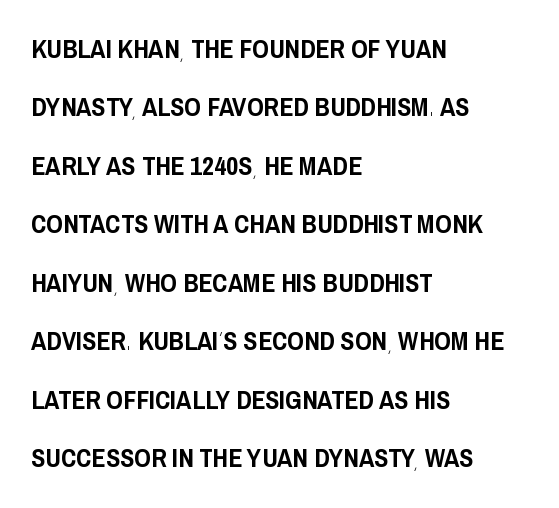
Q: Is the text italic (slanted)? A: No, it is upright.
Q: Is the text underlined? A: No.
Q: How is the paragraph aligned? A: Left-aligned.
Q: Is the spacing between letters normal or unusually wide? A: Normal.
Q: Is the spacing between lines tight, normal or loose? A: Loose.
